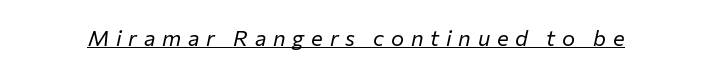
The image shows 22 px text type, italic (leaning right); set unusually wide letter spacing (+0.31 em), underlined.
